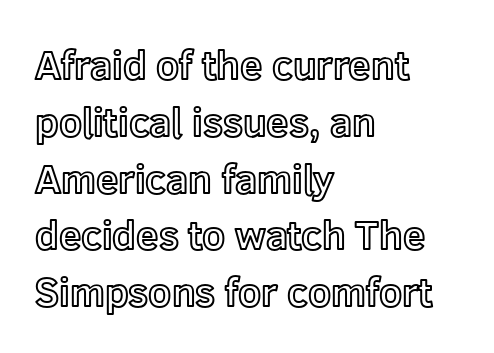
{"italic": "no", "width": "normal", "x_height": "medium", "monospaced": "no", "underline": "no", "align": "left", "line_spacing": "normal", "line_spacing_ratio": 1.42, "letter_spacing": "normal", "letter_spacing_em": 0.0, "glyph_px": 40}
